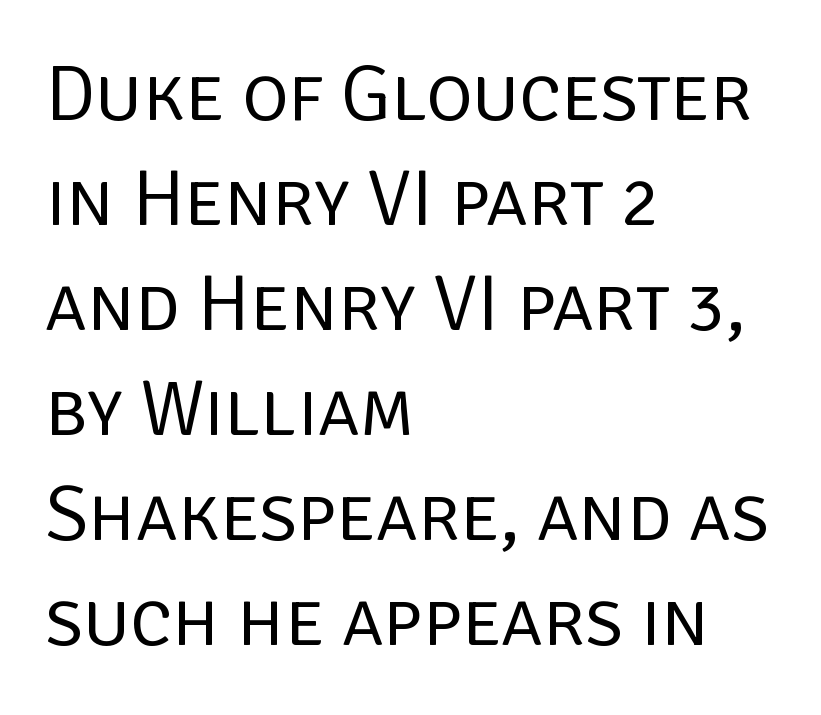
The image shows 79 px regular-weight sans-serif type, upright; set left-aligned, normal line spacing (1.33x), normal letter spacing, not underlined; low stroke contrast and a large x-height.
